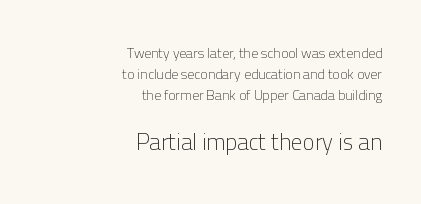
The letters stand straight up with perfectly vertical stems. The paragraph shown leans on its right margin. Tracking value appears to be zero — textbook default spacing. Which chunk is bigger? The second one — the bottom block dwarfs the top.
